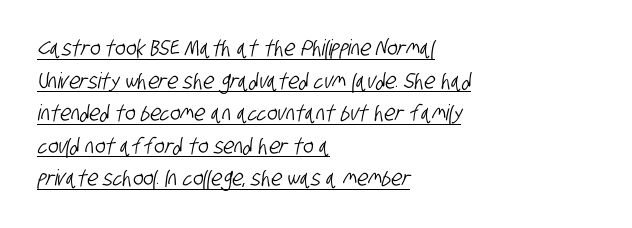
The image shows 22 px text type; set left-aligned, normal line spacing (1.48x), normal letter spacing, underlined.
